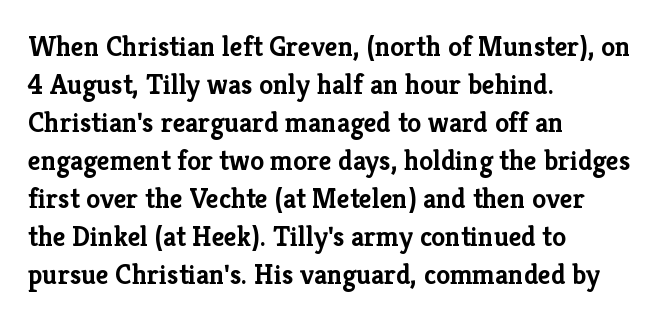
Q: Is the text bold? A: Yes.
Q: Is the text italic (slanted)? A: No, it is upright.
Q: Is the typeface a serif or a sans-serif typeface? A: Serif.
Q: Is the text underlined? A: No.
Q: How is the paragraph aligned? A: Left-aligned.
Q: Is the spacing between letters normal or unusually wide? A: Normal.
Q: Is the spacing between lines tight, normal or loose? A: Normal.
Q: Width (condensed, normal, or wide)? A: Normal.
Q: Stroke contrast? A: Low.
Q: x-height? A: Medium.
Q: Monospaced? A: No.
